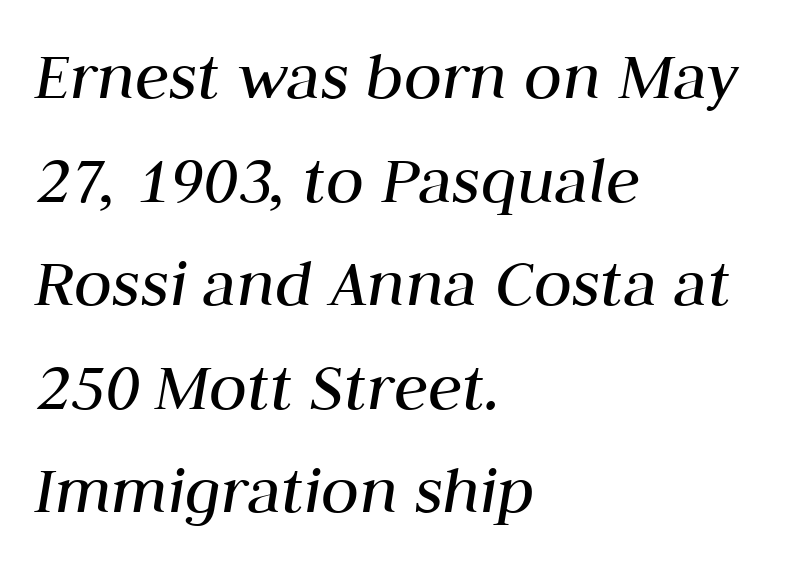
{"italic": "yes", "lean": "right", "slant_degrees": 10, "bold": "no", "weight": "regular", "width": "normal", "stroke_contrast": "medium", "x_height": "medium", "monospaced": "no", "underline": "no", "align": "left", "line_spacing": "normal", "line_spacing_ratio": 1.48, "letter_spacing": "normal", "letter_spacing_em": 0.0, "glyph_px": 70}
